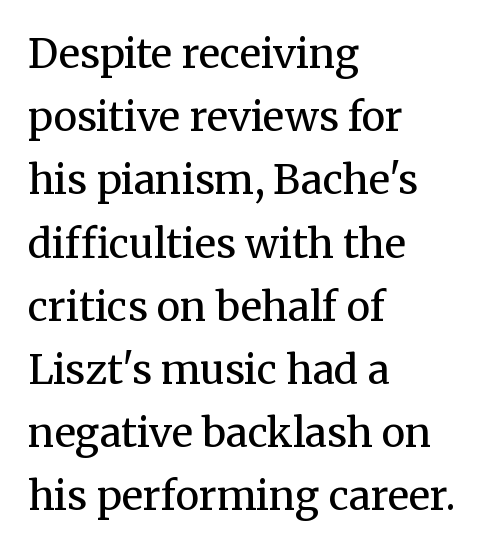
{"serif": "yes", "italic": "no", "bold": "no", "weight": "regular", "width": "normal", "stroke_contrast": "medium", "x_height": "medium", "monospaced": "no", "underline": "no", "align": "left", "line_spacing": "normal", "line_spacing_ratio": 1.58, "letter_spacing": "normal", "letter_spacing_em": 0.0, "glyph_px": 40}
